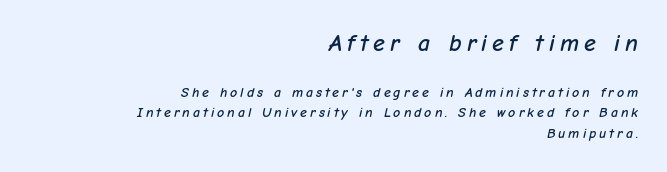
The area under the type is left untouched. Successive baselines arrive at the customary interval. Here the first block reads like a headline and the second like body copy. Tracking value appears strongly positive — letters spread wide.
